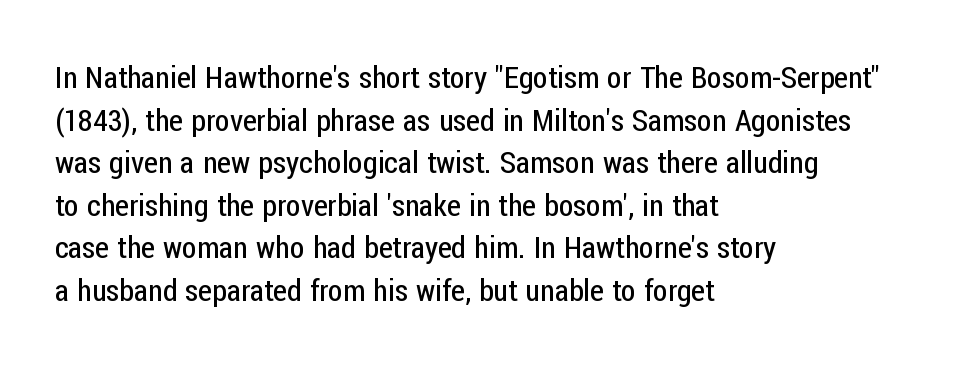
{"serif": "no", "italic": "no", "bold": "no", "weight": "regular", "width": "condensed", "stroke_contrast": "low", "x_height": "medium", "monospaced": "no", "underline": "no", "align": "left", "line_spacing": "normal", "line_spacing_ratio": 1.42, "letter_spacing": "normal", "letter_spacing_em": 0.0, "glyph_px": 30}
